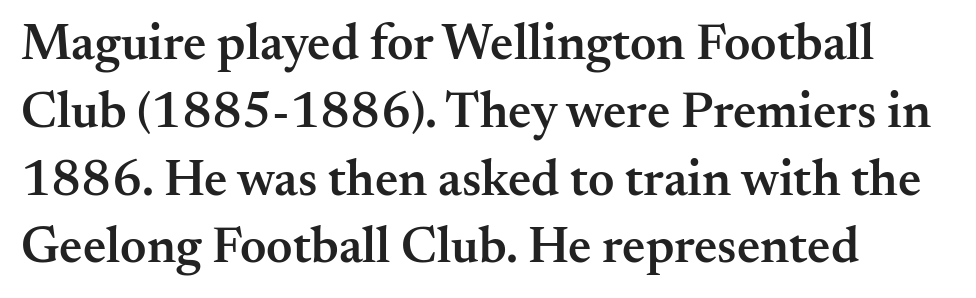
The image shows 51 px semibold serif type, upright; set left-aligned, normal line spacing (1.33x), normal letter spacing, not underlined; medium stroke contrast and a small x-height.
